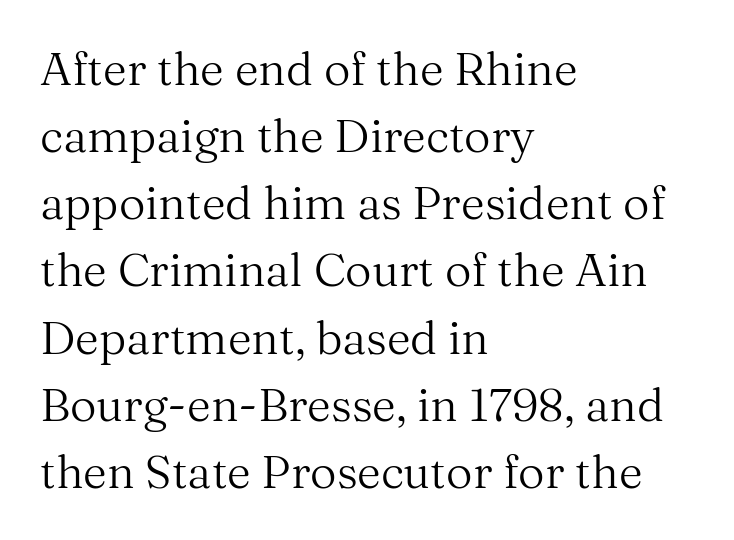
Default kerning and tracking; the words read as compact shapes. Lines of text with bare space underneath. Here the designer chose a conventional face with non-uniform glyph widths. The lines are quadded left.
